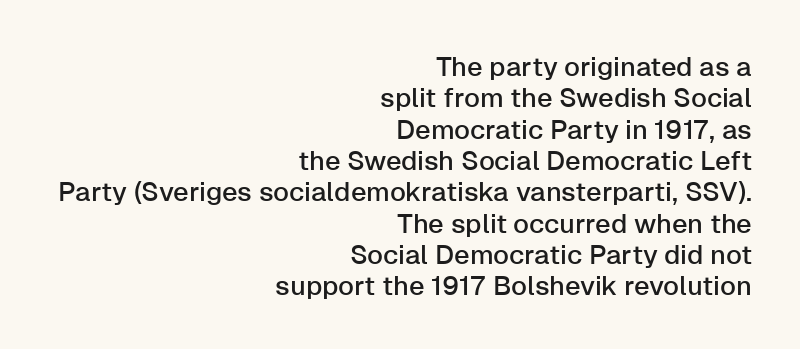
Q: Is the text italic (slanted)? A: No, it is upright.
Q: Is the text underlined? A: No.
Q: How is the paragraph aligned? A: Right-aligned.
Q: Is the spacing between letters normal or unusually wide? A: Normal.
